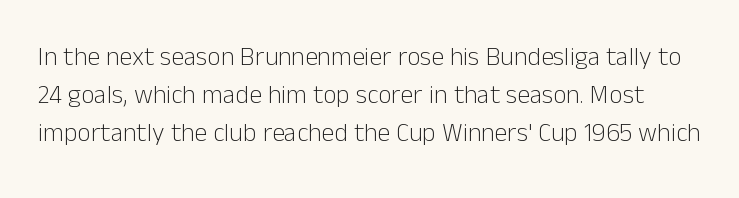
The image shows 26 px text type, upright; set normal line spacing (1.47x), normal letter spacing, not underlined.
